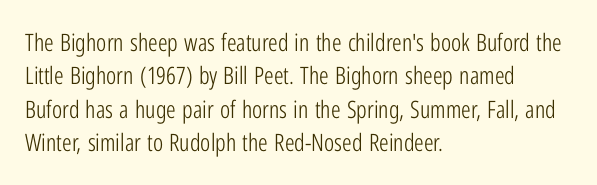
{"italic": "no", "bold": "no", "underline": "no", "align": "left", "line_spacing": "normal", "line_spacing_ratio": 1.39, "letter_spacing": "normal", "letter_spacing_em": 0.0, "glyph_px": 24}
